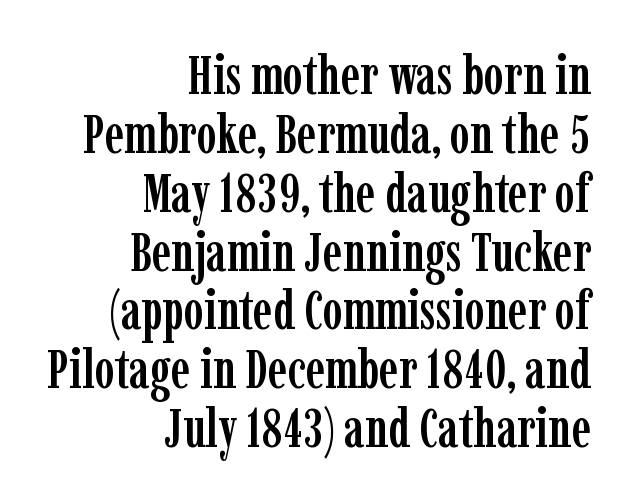
The image shows 54 px condensed serif type, upright; set right-aligned, tight line spacing (1.09x), normal letter spacing, not underlined; low stroke contrast and a medium x-height.
